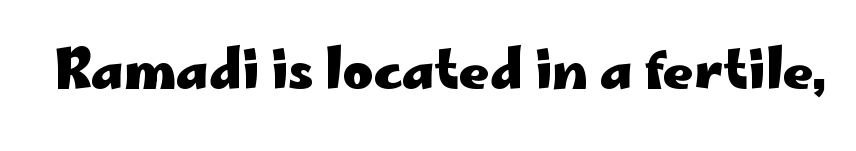
Glyph-to-glyph distance matches everyday printed text. Does the weight exceed regular? Yes, all the way to bold. Spacing verdict: proportional, widths tailored to each character. I'd call this a sans setting — the letters go barefoot.
